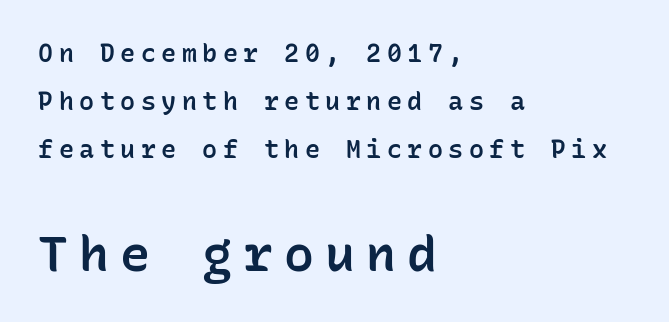
The passage shown is typeset with a sans-serif family. The letters are spread apart with noticeably loose tracking. This sample uses an upright cut, with every glyph sitting square on the baseline. Visually the block forms a straight wall on the left and a jagged coastline on the right. Leading: increased.
